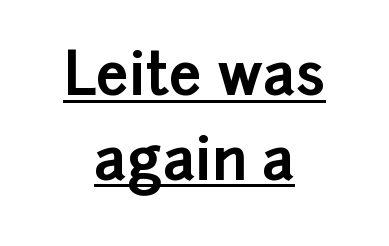
Q: Is the text bold? A: Yes.
Q: Is the text italic (slanted)? A: No, it is upright.
Q: Is the typeface a serif or a sans-serif typeface? A: Sans-serif.
Q: Is the text underlined? A: Yes.
Q: How is the paragraph aligned? A: Centered.
Q: Is the spacing between letters normal or unusually wide? A: Normal.
Q: Is the spacing between lines tight, normal or loose? A: Normal.
Q: Width (condensed, normal, or wide)? A: Normal.
Q: Stroke contrast? A: Low.
Q: x-height? A: Medium.
Q: Monospaced? A: No.
